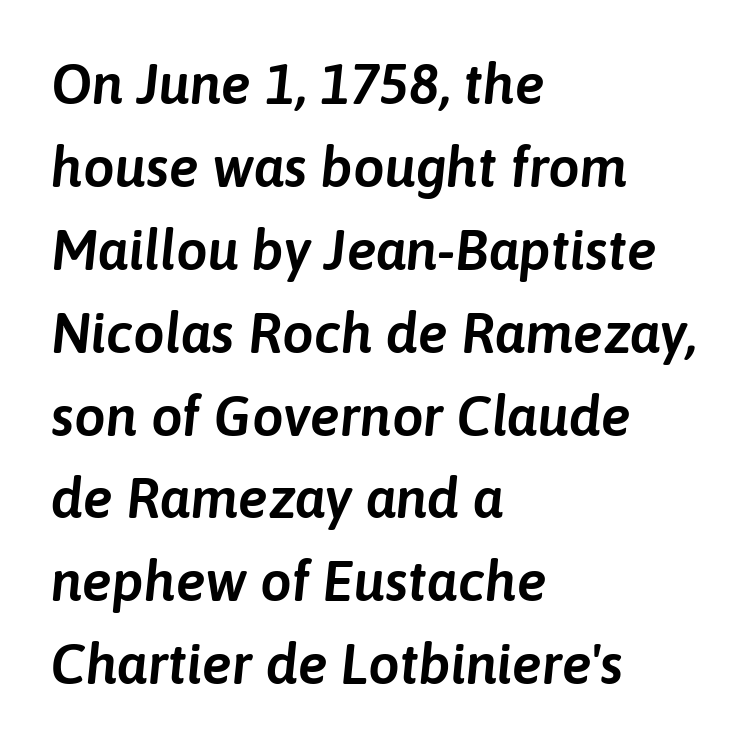
Think of a printed novel: that variable character pitch is what you see here. Casual observation: everything's shoved over to the left. Line spacing here is normal. Letter spacing: default. No word sits above an underline. Does the lettering tilt? It does — this is italic.
